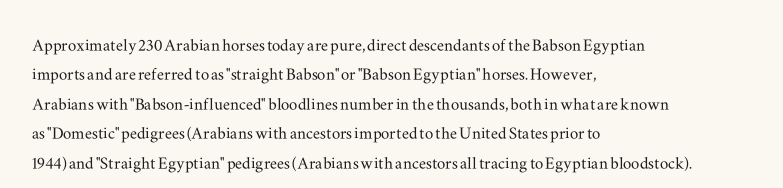
{"italic": "no", "underline": "no", "align": "left", "line_spacing": "normal", "line_spacing_ratio": 1.4, "letter_spacing": "normal", "letter_spacing_em": 0.0, "glyph_px": 21}
